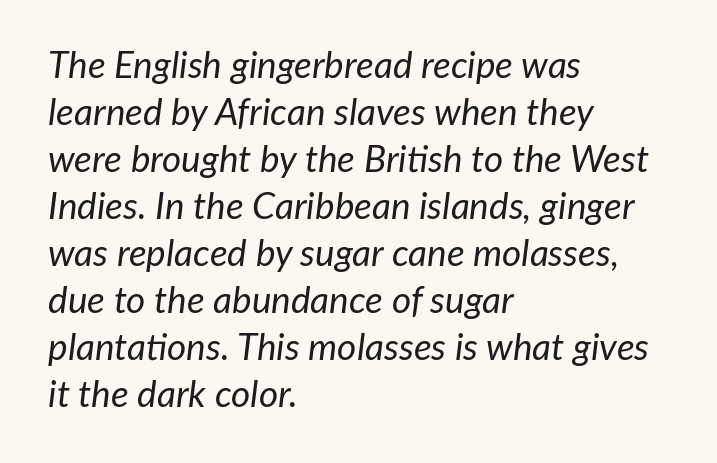
The image shows 37 px regular-weight type, italic (leaning right); set left-aligned, normal line spacing (1.27x), normal letter spacing, not underlined; low stroke contrast and a medium x-height.
